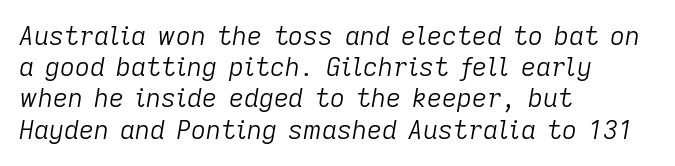
Each word holds together tightly as a unit, with standard inter-letter gaps. The string is rendered with underlining switched off. In CSS terms this would be text-align: left. The axis of the letterforms is tilted away from vertical. A light-to-regular cut is what we see here.
